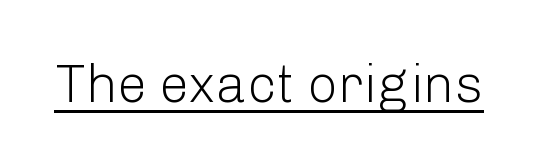
Q: Is the text bold? A: No.
Q: Is the text italic (slanted)? A: No, it is upright.
Q: Is the typeface a serif or a sans-serif typeface? A: Sans-serif.
Q: Is the text underlined? A: Yes.
Q: Is the spacing between letters normal or unusually wide? A: Normal.
Q: Width (condensed, normal, or wide)? A: Normal.
Q: Stroke contrast? A: Low.
Q: x-height? A: Medium.
Q: Monospaced? A: No.
